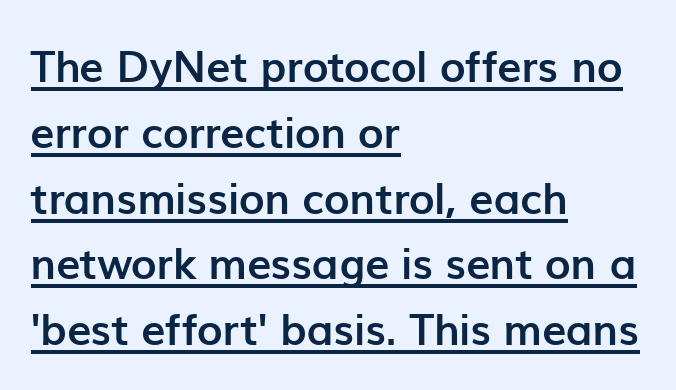
Q: Is the text bold? A: Yes.
Q: Is the text italic (slanted)? A: No, it is upright.
Q: Is the typeface a serif or a sans-serif typeface? A: Sans-serif.
Q: Is the text underlined? A: Yes.
Q: How is the paragraph aligned? A: Left-aligned.
Q: Is the spacing between letters normal or unusually wide? A: Normal.
Q: Is the spacing between lines tight, normal or loose? A: Normal.
Q: Width (condensed, normal, or wide)? A: Normal.
Q: Stroke contrast? A: Low.
Q: x-height? A: Medium.
Q: Monospaced? A: No.
